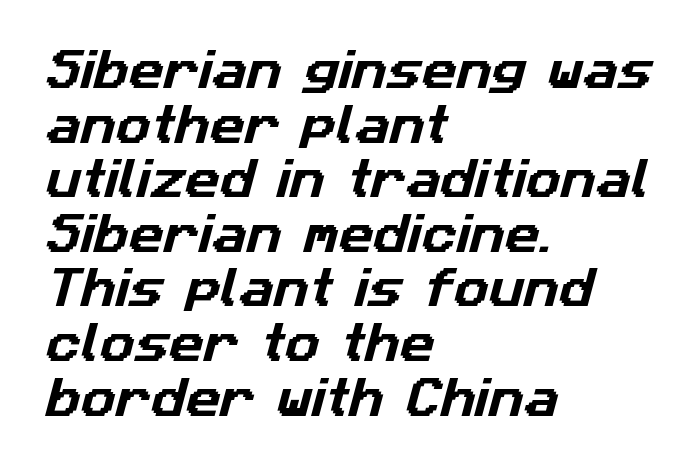
Q: Is the typeface a serif or a sans-serif typeface? A: Sans-serif.
Q: Is the text underlined? A: No.
Q: How is the paragraph aligned? A: Left-aligned.
Q: Is the spacing between letters normal or unusually wide? A: Normal.
Q: Is the spacing between lines tight, normal or loose? A: Normal.
Q: Width (condensed, normal, or wide)? A: Normal.
Q: Stroke contrast? A: Low.
Q: x-height? A: Medium.
Q: Monospaced? A: No.
